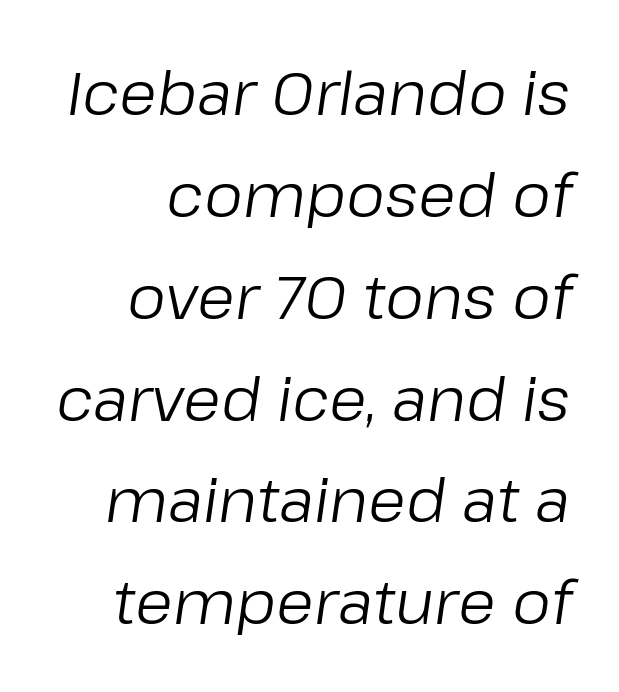
{"italic": "yes", "lean": "right", "slant_degrees": 8, "bold": "no", "weight": "regular", "width": "normal", "stroke_contrast": "low", "x_height": "medium", "monospaced": "no", "underline": "no", "line_spacing": "normal", "line_spacing_ratio": 1.67, "letter_spacing": "normal", "letter_spacing_em": 0.0, "glyph_px": 61}
